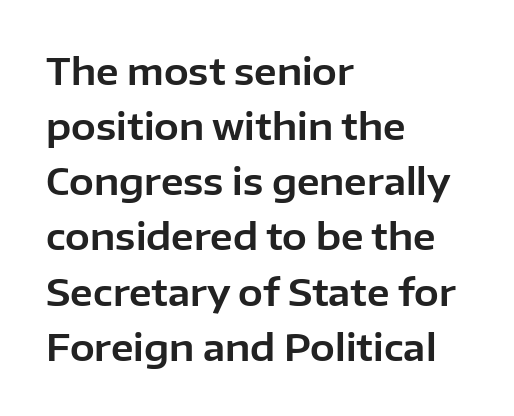
It's the straight-up-and-down kind of type. Interline gaps are of average width in this sample. Descenders hang freely into open space. In terms of letterform style, serifs are entirely absent.
